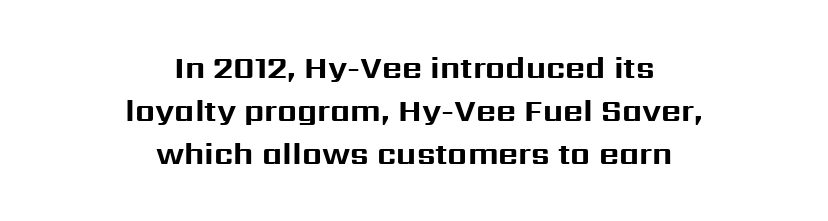
In terms of posture, this sample is upright. The specimen omits any rule beneath the text block's lines. Caption: standard tracking, unaltered. Leftover space on each line is divided equally before and after the words. Every letter is thick-stroked: bold, no question.
